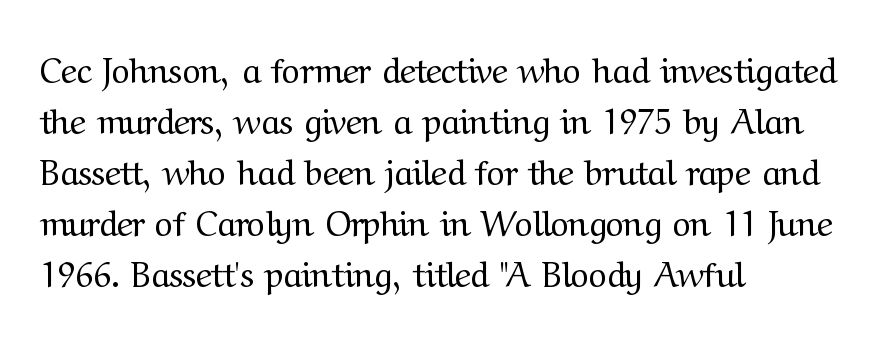
{"serif": "yes", "italic": "no", "bold": "no", "weight": "regular", "width": "normal", "stroke_contrast": "medium", "x_height": "medium", "monospaced": "no", "underline": "no", "align": "left", "line_spacing": "normal", "line_spacing_ratio": 1.46, "letter_spacing": "normal", "letter_spacing_em": 0.0, "glyph_px": 35}
